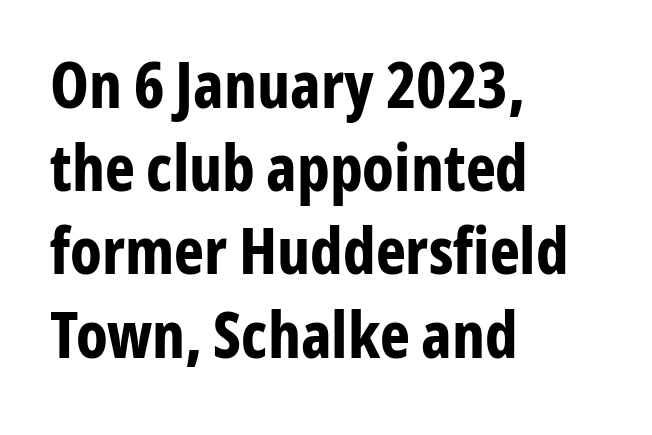
{"serif": "no", "italic": "no", "bold": "yes", "weight": "bold", "width": "condensed", "stroke_contrast": "low", "x_height": "medium", "monospaced": "no", "underline": "no", "align": "left", "line_spacing": "normal", "line_spacing_ratio": 1.3, "letter_spacing": "normal", "letter_spacing_em": 0.0, "glyph_px": 64}
